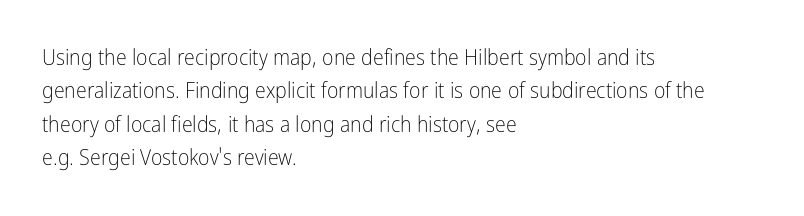
Summary of vertical rhythm: regular, with standard interline spacing. No extra ink here — the face is not bold. Quick note: not italic, upright. Horizontal alignment here is leftward, the default for most running prose.
